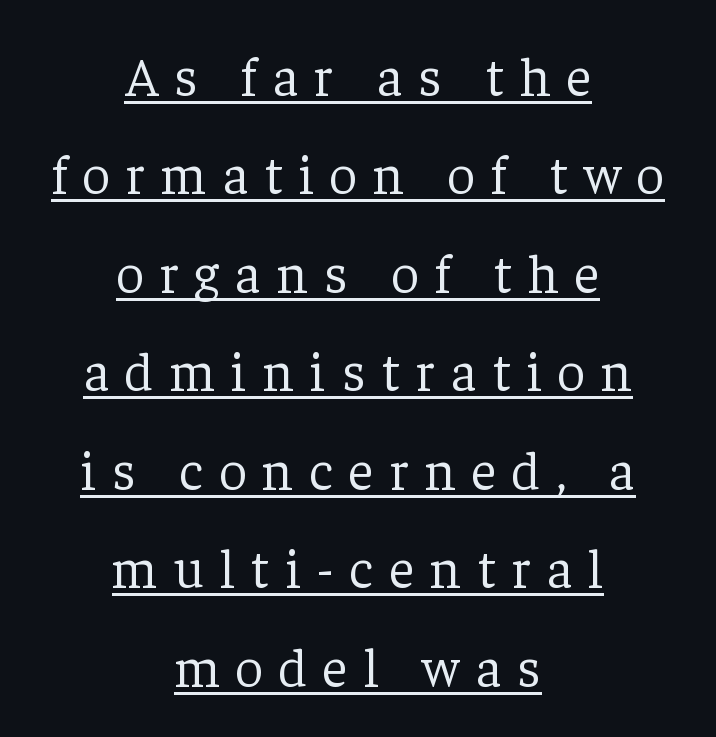
Q: Is the text bold? A: No.
Q: Is the text italic (slanted)? A: No, it is upright.
Q: Is the typeface a serif or a sans-serif typeface? A: Serif.
Q: Is the text underlined? A: Yes.
Q: How is the paragraph aligned? A: Centered.
Q: Is the spacing between letters normal or unusually wide? A: Unusually wide.
Q: Width (condensed, normal, or wide)? A: Normal.
Q: Stroke contrast? A: Low.
Q: x-height? A: Medium.
Q: Monospaced? A: No.
